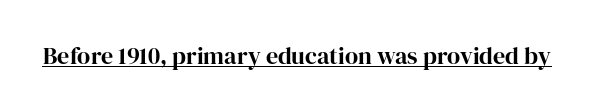
The image shows 24 px text type, upright; set normal letter spacing, underlined.
